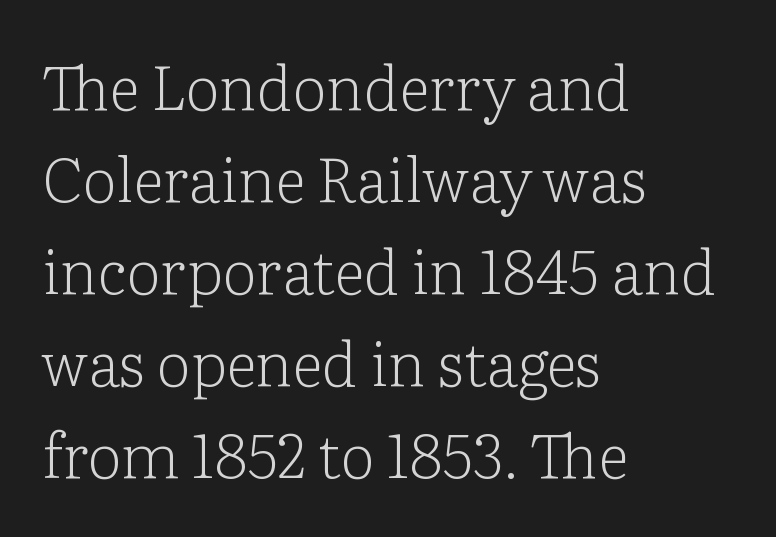
Q: Is the text bold? A: No.
Q: Is the text italic (slanted)? A: No, it is upright.
Q: Is the typeface a serif or a sans-serif typeface? A: Serif.
Q: Is the text underlined? A: No.
Q: How is the paragraph aligned? A: Left-aligned.
Q: Is the spacing between letters normal or unusually wide? A: Normal.
Q: Is the spacing between lines tight, normal or loose? A: Normal.
Q: Width (condensed, normal, or wide)? A: Normal.
Q: Stroke contrast? A: Low.
Q: x-height? A: Medium.
Q: Monospaced? A: No.
